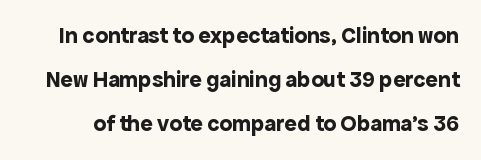
Q: Is the text bold? A: Yes.
Q: Is the text italic (slanted)? A: No, it is upright.
Q: Is the text underlined? A: No.
Q: Is the spacing between letters normal or unusually wide? A: Normal.
Q: Is the spacing between lines tight, normal or loose? A: Loose.
